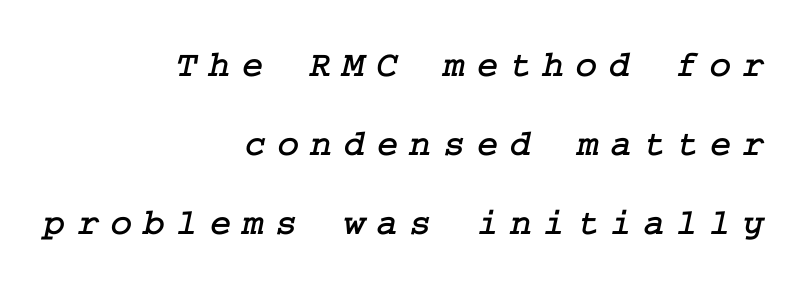
The image shows 37 px serif type; set right-aligned, loose line spacing (2.13x), unusually wide letter spacing (+0.31 em), not underlined; low stroke contrast and a medium x-height.
